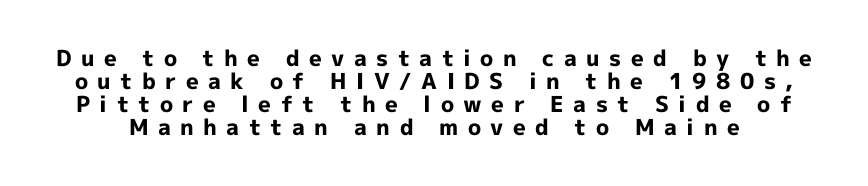
Honestly, there is no underline to notice here at all. Italic: no, the glyphs are upright roman. Very little white space separates one row of letters from the next. Heavy, bold letterforms. Compared with typical body copy, the letter spacing here is much looser.
